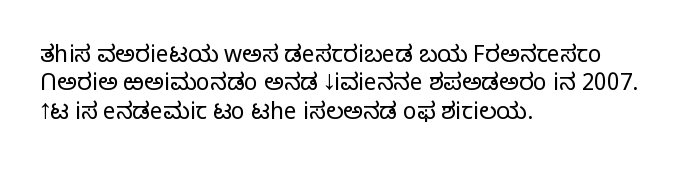
Q: Is the text bold? A: No.
Q: Is the text italic (slanted)? A: No, it is upright.
Q: Is the text underlined? A: No.
Q: How is the paragraph aligned? A: Left-aligned.
Q: Is the spacing between letters normal or unusually wide? A: Normal.
